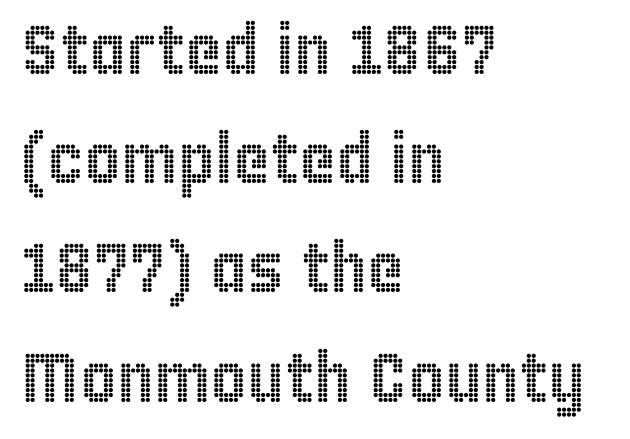
Q: Is the text italic (slanted)? A: No, it is upright.
Q: Is the text underlined? A: No.
Q: How is the paragraph aligned? A: Left-aligned.
Q: Is the spacing between letters normal or unusually wide? A: Normal.
Q: Is the spacing between lines tight, normal or loose? A: Normal.
Q: Width (condensed, normal, or wide)? A: Condensed.
Q: x-height? A: Large.
Q: Monospaced? A: No.
